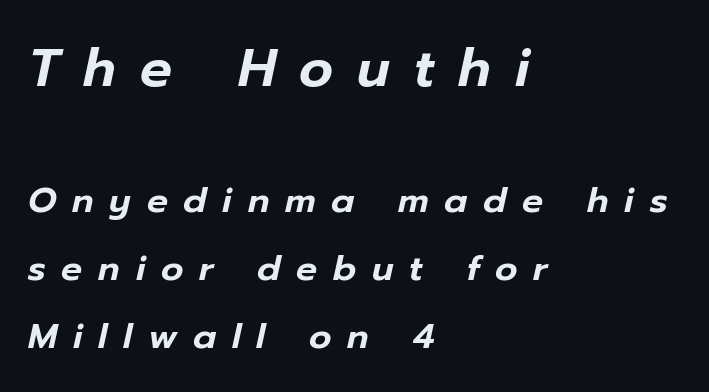
Q: Is the text italic (slanted)? A: Yes, it leans right by about 12 degrees.
Q: Is the text underlined? A: No.
Q: How is the paragraph aligned? A: Left-aligned.
Q: Is the spacing between letters normal or unusually wide? A: Unusually wide.
Q: Is the spacing between lines tight, normal or loose? A: Loose.
Q: Which block of text is set in a larger size, the first (top) or the second (bottom)? A: The first (top) one.
Q: Width (condensed, normal, or wide)? A: Normal.
Q: Stroke contrast? A: Low.
Q: x-height? A: Medium.
Q: Monospaced? A: No.
